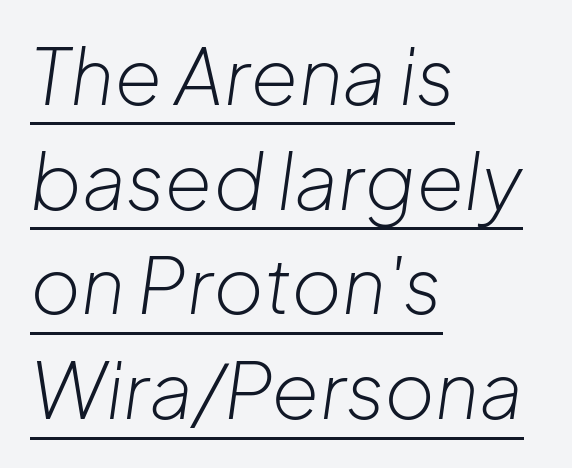
{"italic": "yes", "lean": "right", "slant_degrees": 8, "bold": "no", "weight": "light", "width": "normal", "stroke_contrast": "low", "x_height": "medium", "monospaced": "no", "underline": "yes", "align": "left", "line_spacing": "normal", "line_spacing_ratio": 1.36, "letter_spacing": "normal", "letter_spacing_em": 0.0, "glyph_px": 77}
